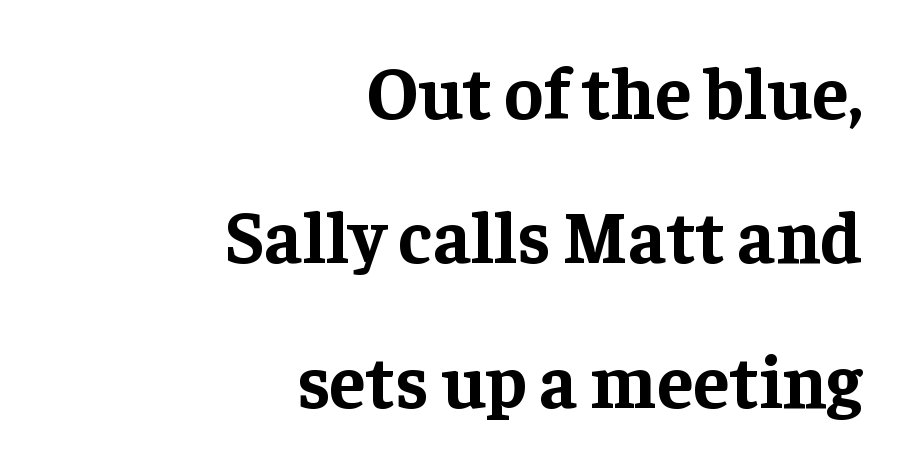
{"serif": "yes", "italic": "no", "bold": "yes", "weight": "bold", "width": "normal", "stroke_contrast": "low", "x_height": "medium", "monospaced": "no", "underline": "no", "align": "right", "line_spacing": "loose", "line_spacing_ratio": 1.95, "letter_spacing": "normal", "letter_spacing_em": 0.0, "glyph_px": 74}
